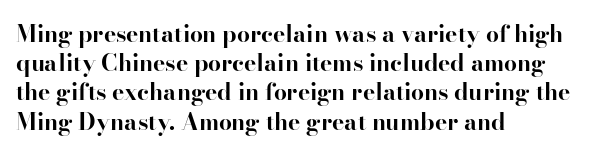
Is the block centered? No — it sits flush against the left margin. Strong, thick strokes mark this as bold type. Plain, unruled lines of type. Nothing unusual about the tracking: characters are spaced as the font intends. When letters stand straight like this, we call the style roman or upright. One glance says typical: line gaps are just what's usual.
